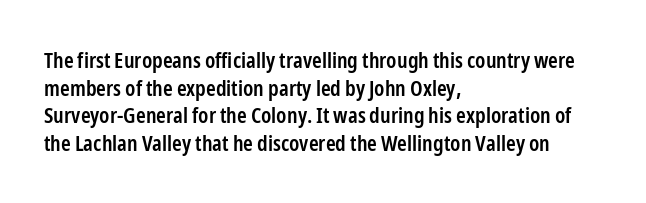
The image shows 22 px text type, upright; set left-aligned, normal line spacing (1.26x), normal letter spacing, not underlined.
